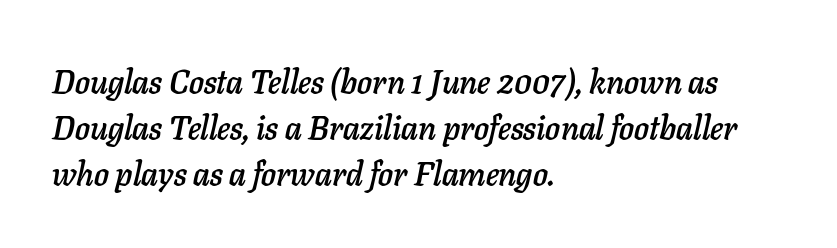
The image shows 33 px text type, italic (leaning right); set left-aligned, normal line spacing (1.39x), normal letter spacing, not underlined; low stroke contrast and a medium x-height.
